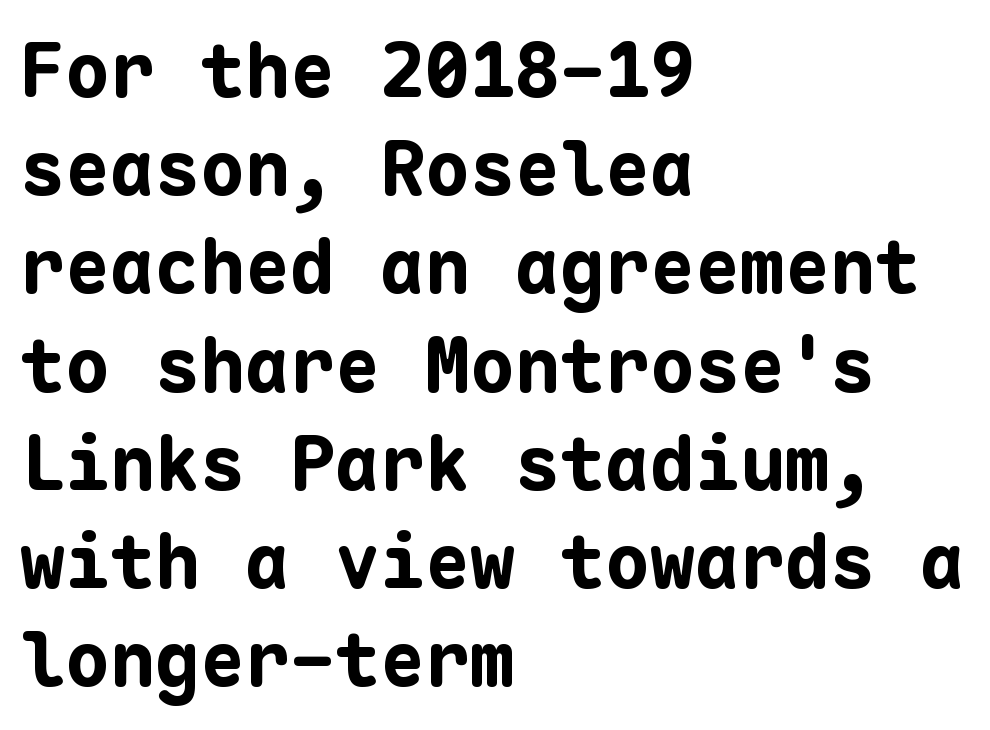
The image shows 75 px bold sans-serif type, upright, monospaced; set left-aligned, normal line spacing (1.31x), normal letter spacing, not underlined; low stroke contrast and a medium x-height.
